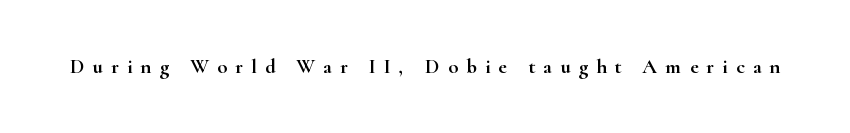
{"italic": "no", "underline": "no", "letter_spacing": "wide", "letter_spacing_em": 0.38, "glyph_px": 21}
